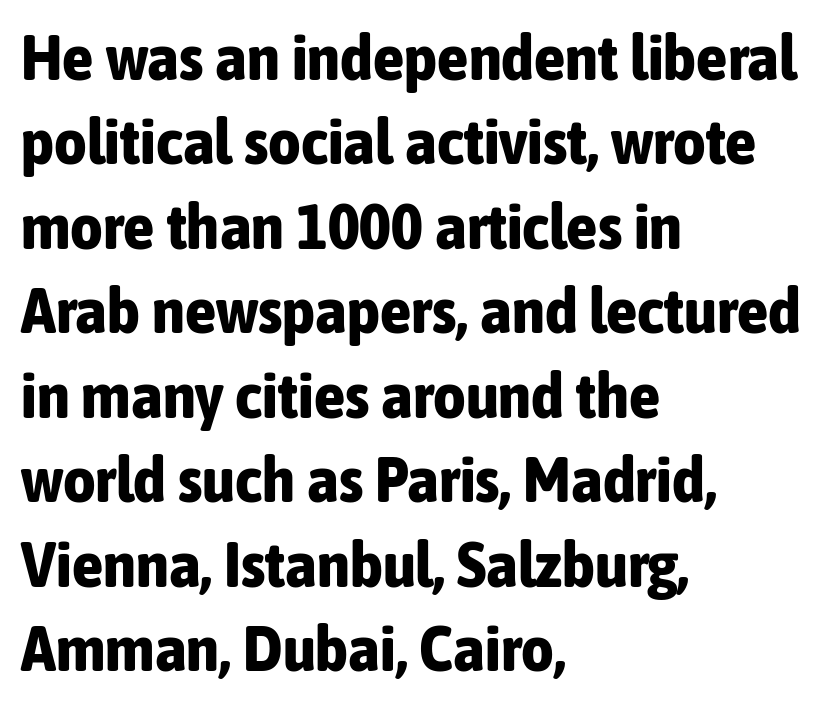
Q: Is the text bold? A: Yes.
Q: Is the text italic (slanted)? A: No, it is upright.
Q: Is the typeface a serif or a sans-serif typeface? A: Sans-serif.
Q: Is the text underlined? A: No.
Q: How is the paragraph aligned? A: Left-aligned.
Q: Is the spacing between letters normal or unusually wide? A: Normal.
Q: Is the spacing between lines tight, normal or loose? A: Normal.
Q: Width (condensed, normal, or wide)? A: Condensed.
Q: Stroke contrast? A: Low.
Q: x-height? A: Medium.
Q: Monospaced? A: No.
